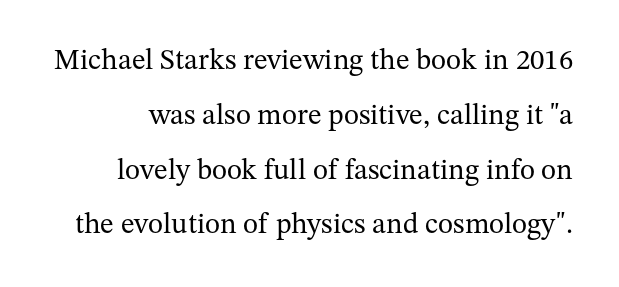
Anything drawn beneath the words? Only blank space. Designer's note — italics off, roman on. Note the varied advance widths — an 'i' is clearly narrower than an 'm'. Weight: in the light-to-regular range. I'd call this a serif setting — the letters wear small feet.
